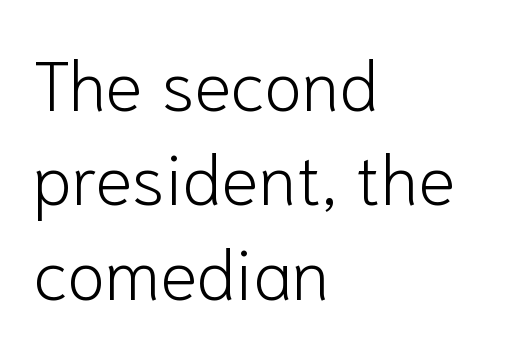
{"serif": "no", "italic": "no", "bold": "no", "weight": "light", "width": "normal", "stroke_contrast": "low", "x_height": "medium", "monospaced": "no", "underline": "no", "align": "left", "line_spacing": "normal", "line_spacing_ratio": 1.35, "letter_spacing": "normal", "letter_spacing_em": 0.0, "glyph_px": 70}
